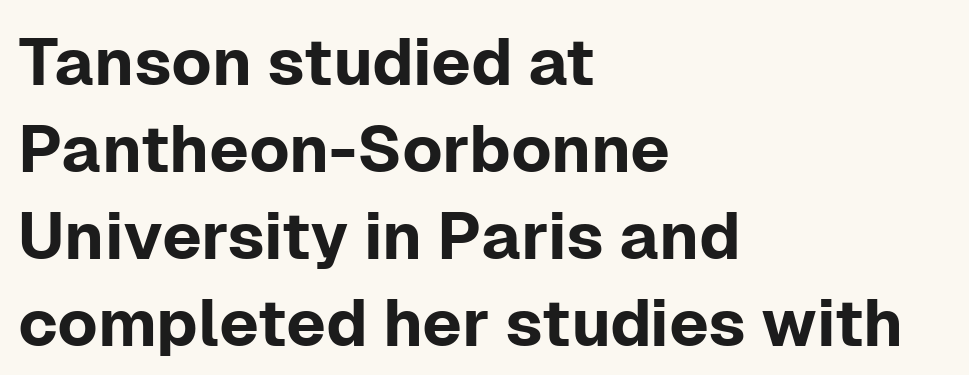
Q: Is the text italic (slanted)? A: No, it is upright.
Q: Is the typeface a serif or a sans-serif typeface? A: Sans-serif.
Q: Is the text underlined? A: No.
Q: How is the paragraph aligned? A: Left-aligned.
Q: Is the spacing between letters normal or unusually wide? A: Normal.
Q: Is the spacing between lines tight, normal or loose? A: Normal.
Q: Width (condensed, normal, or wide)? A: Normal.
Q: Stroke contrast? A: Low.
Q: x-height? A: Medium.
Q: Monospaced? A: No.
